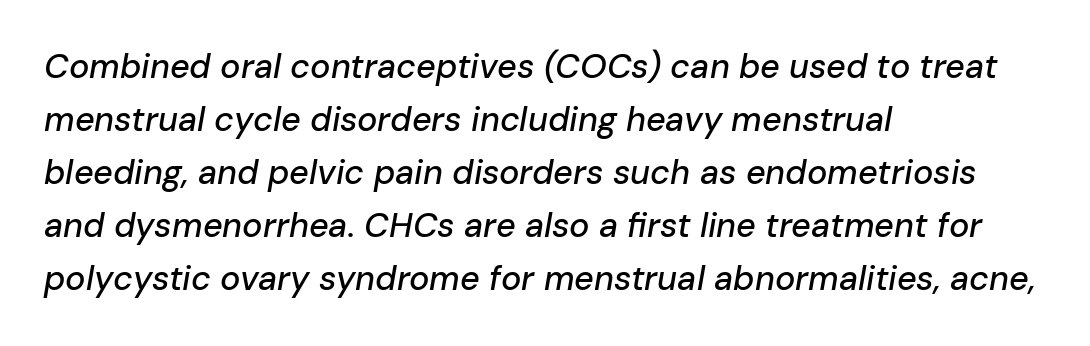
Which margin do the lines hug? The left one — the right edge is uneven. Does extra space separate the letters? No, they use regular spacing. Clear beneath every line of the passage. Think of a printed novel: that variable character pitch is what you see here. It's the slanting kind of type.
